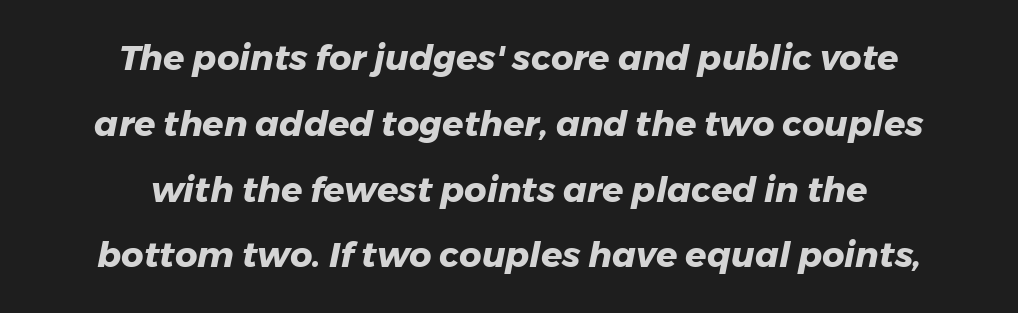
Slant detected: the letters are inclined. Descenders hang freely into open space. Here the designer chose a conventional face with non-uniform glyph widths. The rendering uses a bold face; every stroke is thick and dark. The letters sit at their default tracking, neither squeezed nor spread.
